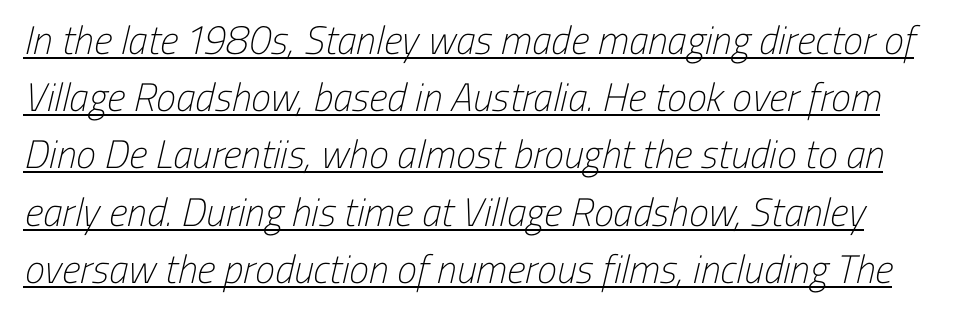
Q: Is the text bold? A: No.
Q: Is the typeface a serif or a sans-serif typeface? A: Sans-serif.
Q: Is the text underlined? A: Yes.
Q: Is the spacing between letters normal or unusually wide? A: Normal.
Q: Is the spacing between lines tight, normal or loose? A: Normal.
Q: Width (condensed, normal, or wide)? A: Condensed.
Q: Stroke contrast? A: Low.
Q: x-height? A: Medium.
Q: Monospaced? A: No.
